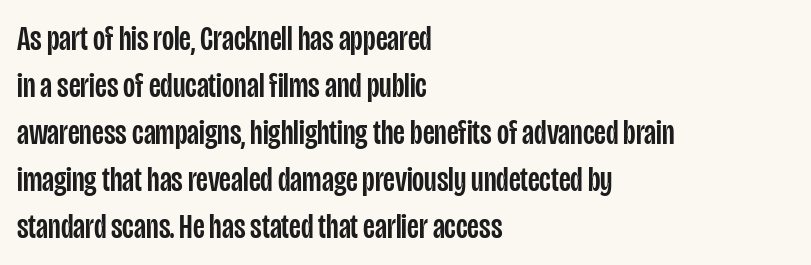
The image shows 35 px condensed sans-serif type, upright; set left-aligned, normal line spacing (1.34x), normal letter spacing, not underlined; low stroke contrast and a large x-height.
